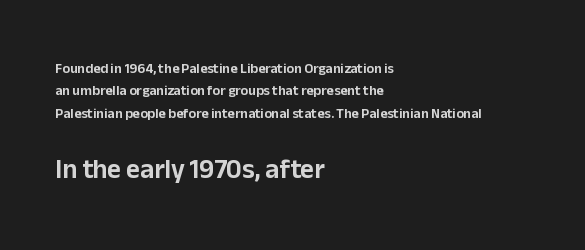
Q: Is the text italic (slanted)? A: No, it is upright.
Q: Is the text underlined? A: No.
Q: How is the paragraph aligned? A: Left-aligned.
Q: Is the spacing between letters normal or unusually wide? A: Normal.
Q: Is the spacing between lines tight, normal or loose? A: Normal.
Q: Which block of text is set in a larger size, the first (top) or the second (bottom)? A: The second (bottom) one.
